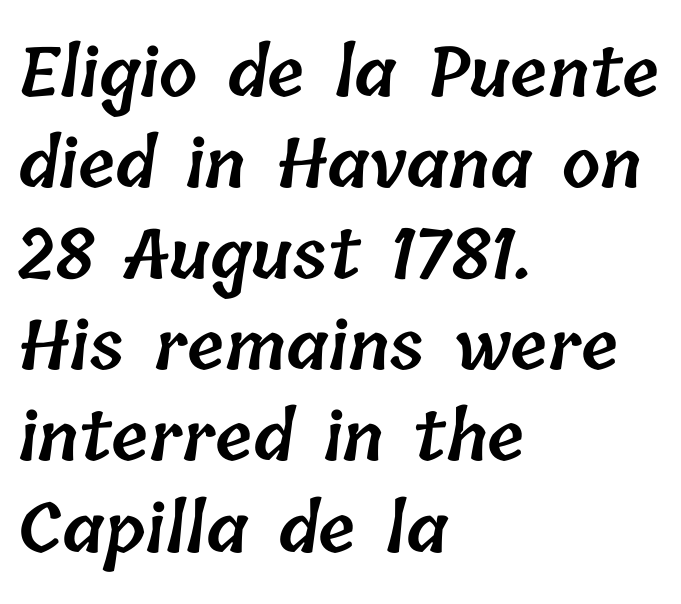
{"bold": "semi", "weight": "semibold", "width": "normal", "stroke_contrast": "low", "x_height": "medium", "monospaced": "no", "underline": "no", "align": "left", "line_spacing": "normal", "line_spacing_ratio": 1.34, "letter_spacing": "normal", "letter_spacing_em": 0.0, "glyph_px": 68}
